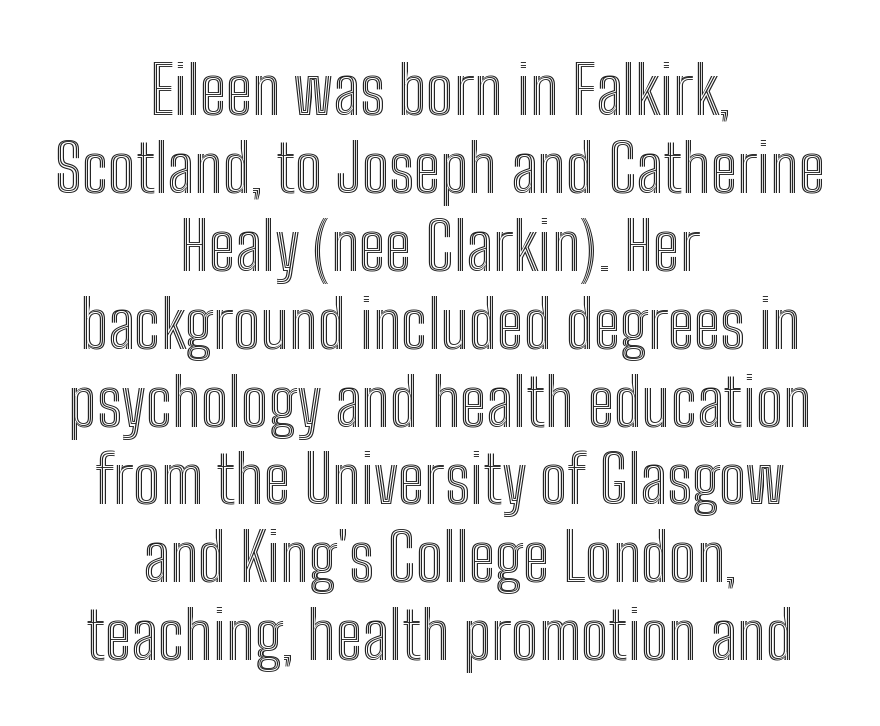
Q: Is the text italic (slanted)? A: No, it is upright.
Q: Is the text underlined? A: No.
Q: How is the paragraph aligned? A: Centered.
Q: Is the spacing between letters normal or unusually wide? A: Normal.
Q: Width (condensed, normal, or wide)? A: Condensed.
Q: x-height? A: Medium.
Q: Monospaced? A: No.
